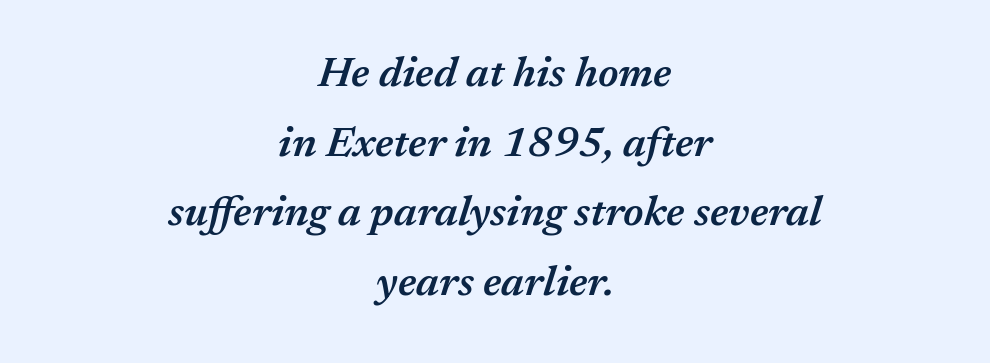
{"italic": "yes", "lean": "right", "slant_degrees": 17, "bold": "semi", "weight": "semibold", "width": "normal", "stroke_contrast": "medium", "x_height": "medium", "monospaced": "no", "underline": "no", "align": "center", "line_spacing": "normal", "line_spacing_ratio": 1.66, "letter_spacing": "normal", "letter_spacing_em": 0.0, "glyph_px": 42}
